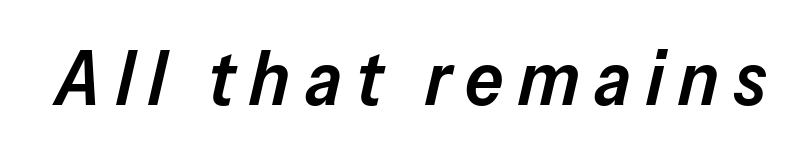
If you drew a line through each stem, it would be angled. Its strokes are somewhat broadened, the hallmark of semibold type. Honestly, there is no underline to notice here at all. Character widths vary here, with narrow letters taking less room than wide ones.
